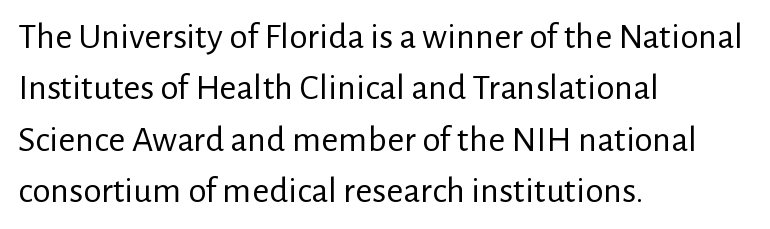
The typeface has the unassuming heft of standard copy or less. The lettering holds an erect, upright posture throughout. A normal amount of white space separates one row of letters from the next. Do the characters align in a grid? No, the font is proportional. Type style note: lacks serifs. The space directly below the letters is spotless.
